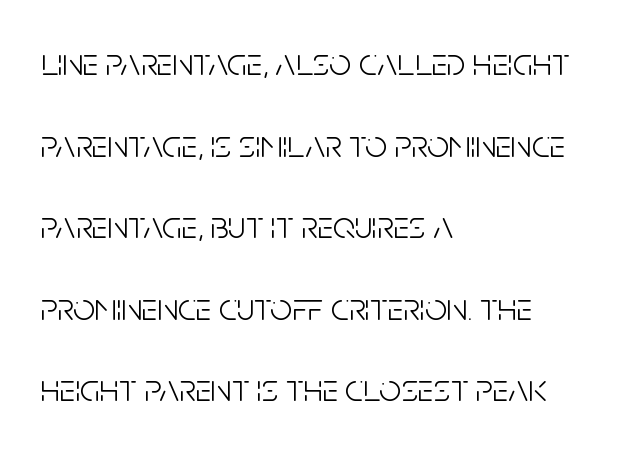
Nope, no serifs anywhere on these letters. If you drew a line through each stem, it would be perfectly vertical. A typesetter would call this zero additional tracking. A typesetter would call this proportional, since set widths differ per character. Does the copy run flush right? No — it runs flush left.
